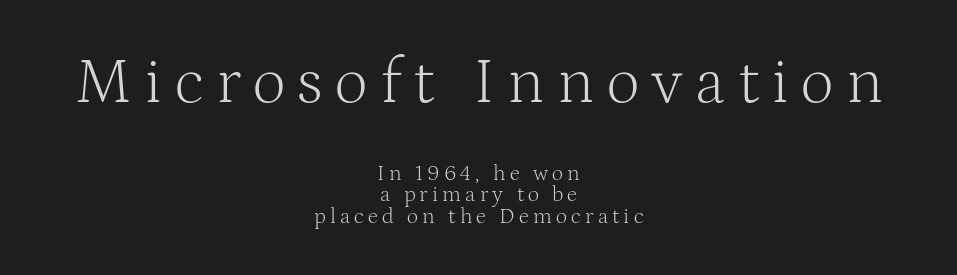
{"serif": "yes", "italic": "no", "bold": "no", "weight": "light", "width": "normal", "stroke_contrast": "medium", "x_height": "medium", "monospaced": "no", "underline": "no", "align": "center", "line_spacing": "tight", "line_spacing_ratio": 0.97, "larger_block": "first", "size_ratio": 2.95, "glyph_px": 65}
